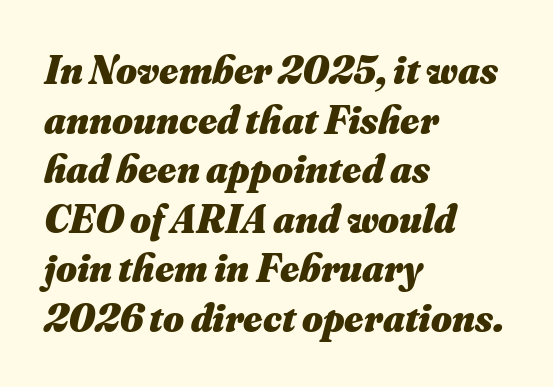
The image shows 40 px heavy type, italic (leaning right); set left-aligned, line spacing 1.24x, normal letter spacing, not underlined; medium stroke contrast and a small x-height.
